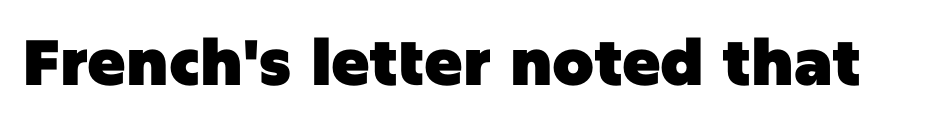
The image shows 64 px heavy sans-serif type, upright; set normal letter spacing, not underlined; low stroke contrast and a large x-height.
